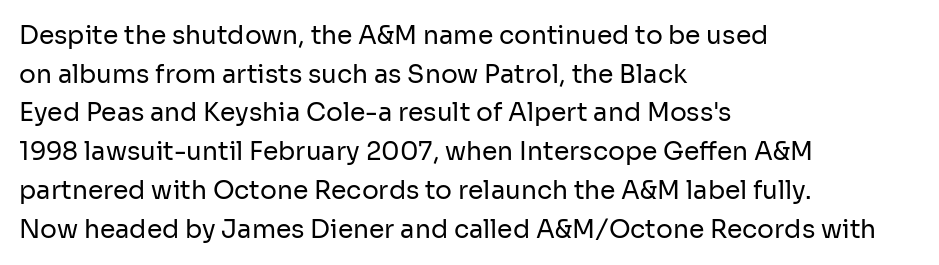
{"italic": "no", "bold": "no", "underline": "no", "align": "left", "line_spacing": "normal", "line_spacing_ratio": 1.55, "letter_spacing": "normal", "letter_spacing_em": 0.0, "glyph_px": 25}
